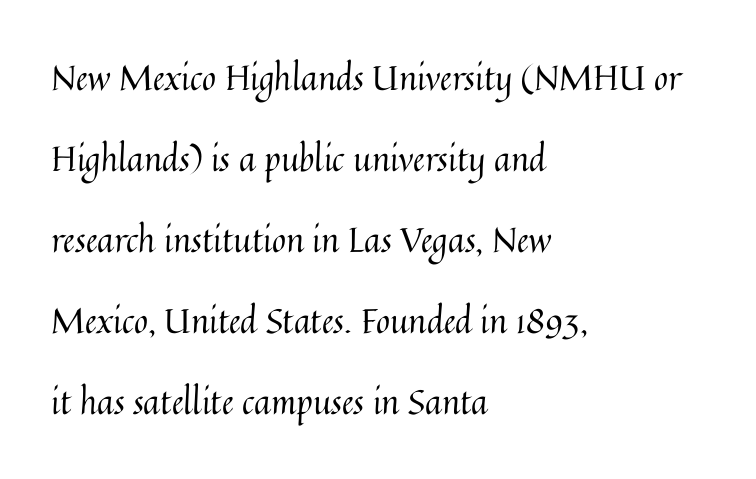
{"bold": "no", "weight": "regular", "width": "normal", "stroke_contrast": "medium", "x_height": "medium", "monospaced": "no", "underline": "no", "align": "left", "line_spacing": "loose", "line_spacing_ratio": 2.38, "letter_spacing": "normal", "letter_spacing_em": 0.0, "glyph_px": 34}
